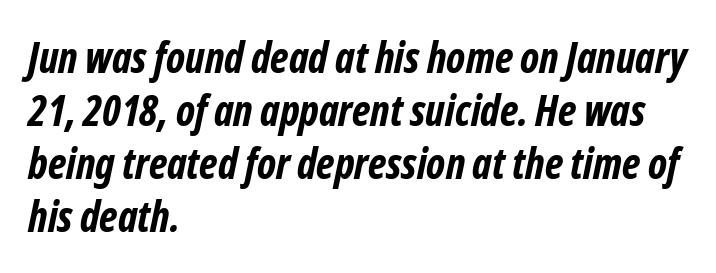
{"serif": "no", "bold": "yes", "weight": "bold", "width": "condensed", "stroke_contrast": "low", "x_height": "medium", "monospaced": "no", "underline": "no", "align": "left", "line_spacing": "normal", "line_spacing_ratio": 1.26, "letter_spacing": "normal", "letter_spacing_em": 0.0, "glyph_px": 42}
